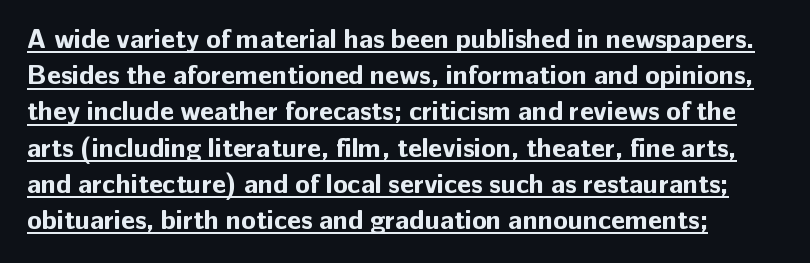
{"italic": "no", "bold": "yes", "underline": "yes", "line_spacing": "normal", "line_spacing_ratio": 1.34, "letter_spacing": "normal", "letter_spacing_em": 0.0, "glyph_px": 27}
